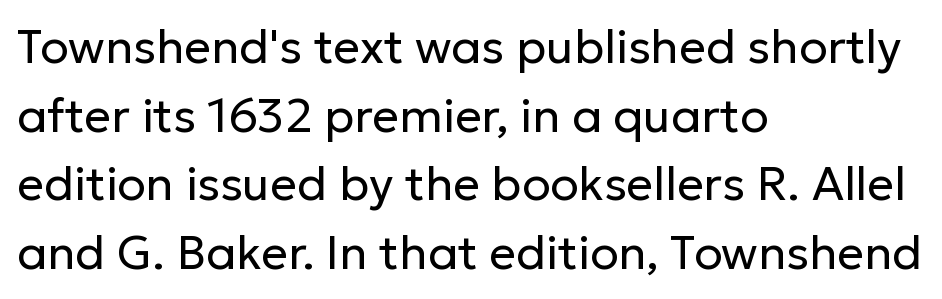
Leading matches the norm, producing a regular column. No word sits above an underline. Italic: no, the glyphs are upright roman. The rendering shows plain stroke endings on the letterforms — a sans-serif design. The typeface has the unassuming heft of standard copy or less.
